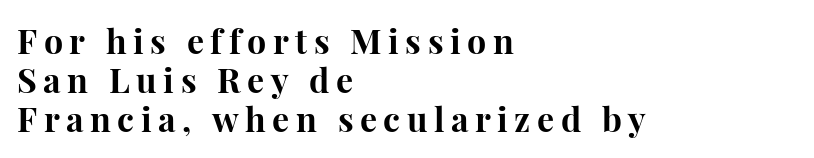
{"serif": "yes", "italic": "no", "bold": "yes", "weight": "bold", "width": "normal", "stroke_contrast": "high", "x_height": "medium", "monospaced": "no", "underline": "no", "align": "left", "line_spacing": "tight", "line_spacing_ratio": 1.14, "glyph_px": 34}
